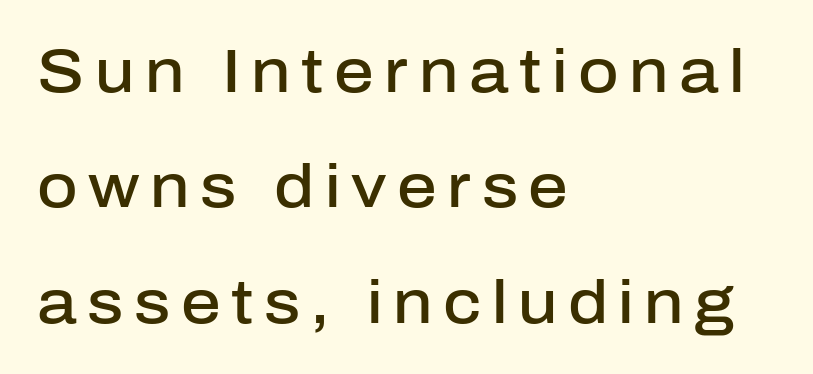
The image shows 62 px semibold sans-serif type, upright; set left-aligned, line spacing 1.86x, not underlined; low stroke contrast and a medium x-height.
